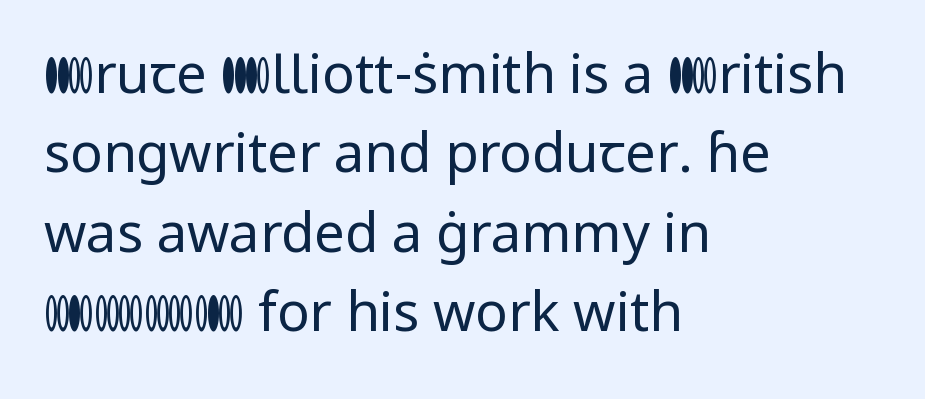
Q: Is the text bold? A: No.
Q: Is the text italic (slanted)? A: No, it is upright.
Q: Is the typeface a serif or a sans-serif typeface? A: Sans-serif.
Q: Is the text underlined? A: No.
Q: How is the paragraph aligned? A: Left-aligned.
Q: Is the spacing between letters normal or unusually wide? A: Normal.
Q: Is the spacing between lines tight, normal or loose? A: Normal.
Q: Width (condensed, normal, or wide)? A: Normal.
Q: Stroke contrast? A: Low.
Q: x-height? A: Medium.
Q: Monospaced? A: No.
